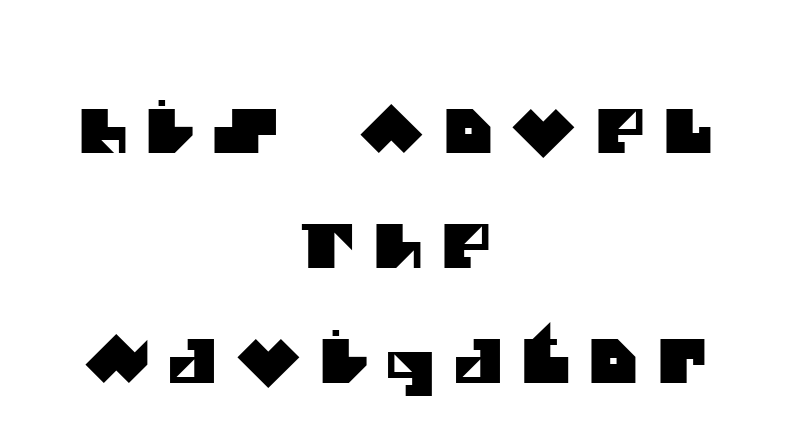
Q: Is the typeface a serif or a sans-serif typeface? A: Sans-serif.
Q: Is the text underlined? A: No.
Q: How is the paragraph aligned? A: Centered.
Q: Is the spacing between letters normal or unusually wide? A: Unusually wide.
Q: Is the spacing between lines tight, normal or loose? A: Loose.
Q: Width (condensed, normal, or wide)? A: Normal.
Q: Stroke contrast? A: Medium.
Q: x-height? A: Large.
Q: Monospaced? A: No.
